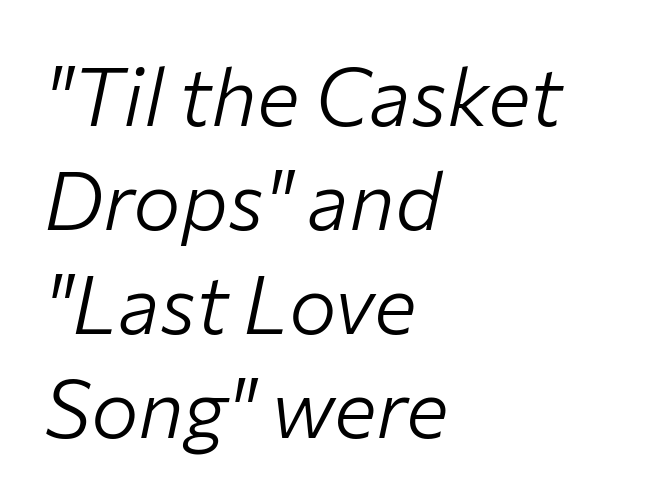
{"italic": "yes", "lean": "right", "slant_degrees": 12, "bold": "no", "weight": "light", "width": "normal", "stroke_contrast": "low", "x_height": "medium", "monospaced": "no", "underline": "no", "align": "left", "line_spacing": "normal", "line_spacing_ratio": 1.3, "letter_spacing": "normal", "letter_spacing_em": 0.0, "glyph_px": 80}
